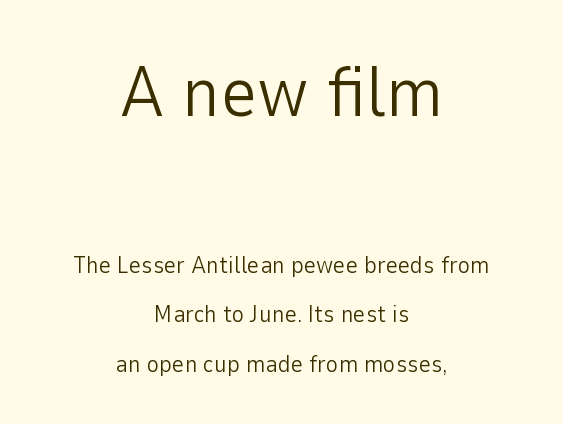
The image shows 72 px light sans-serif type, upright; set centered, loose line spacing (2.05x), normal letter spacing, not underlined; the first (top) block is 3.0x larger; low stroke contrast and a medium x-height.
